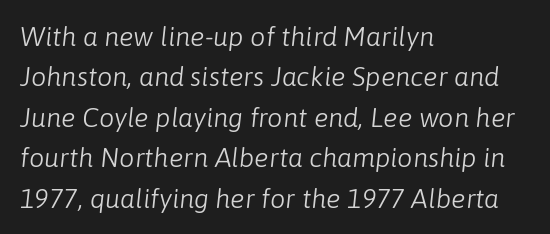
Compared with typical body copy, the letter spacing here is the same. Regular leading. The setting favours the left margin, as ordinary paragraphs usually do. The face used here has a pronounced slope to its letters. Any mark beneath the type? The region is blank. Think standard paragraph weight, or any step lighter than that.
